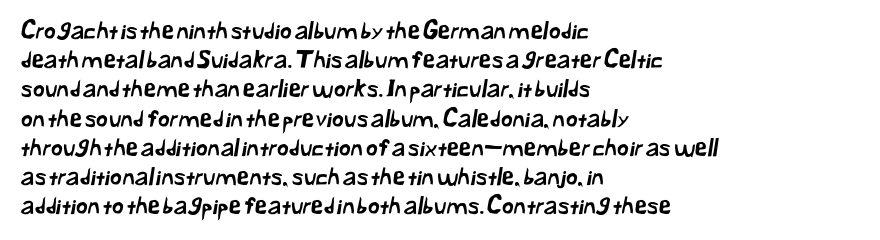
The image shows 23 px text type; set left-aligned, normal line spacing (1.27x), normal letter spacing, not underlined.
